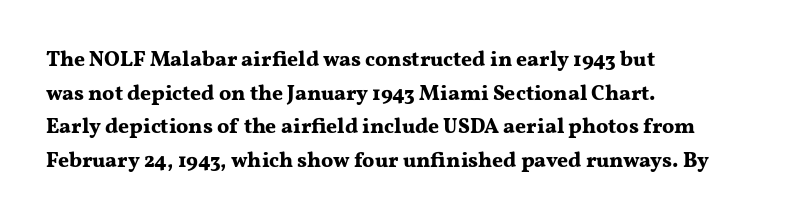
{"italic": "no", "bold": "yes", "underline": "no", "align": "left", "line_spacing": "normal", "line_spacing_ratio": 1.6, "letter_spacing": "normal", "letter_spacing_em": 0.0, "glyph_px": 21}
